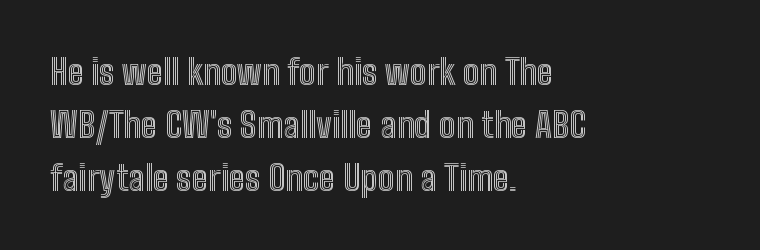
The image shows 35 px condensed type, upright; set left-aligned, normal line spacing (1.52x), normal letter spacing, not underlined; a medium x-height.
